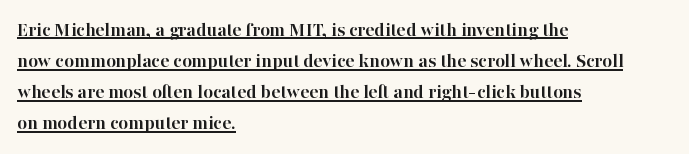
Q: Is the text bold? A: Yes.
Q: Is the text italic (slanted)? A: No, it is upright.
Q: Is the text underlined? A: Yes.
Q: How is the paragraph aligned? A: Left-aligned.
Q: Is the spacing between letters normal or unusually wide? A: Normal.
Q: Is the spacing between lines tight, normal or loose? A: Normal.
